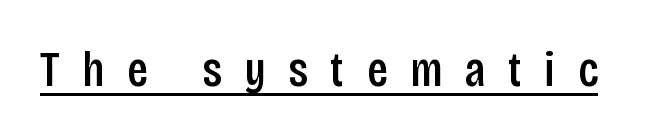
The image shows 49 px semibold, condensed sans-serif type, upright; set unusually wide letter spacing (+0.46 em), underlined; low stroke contrast and a large x-height.
